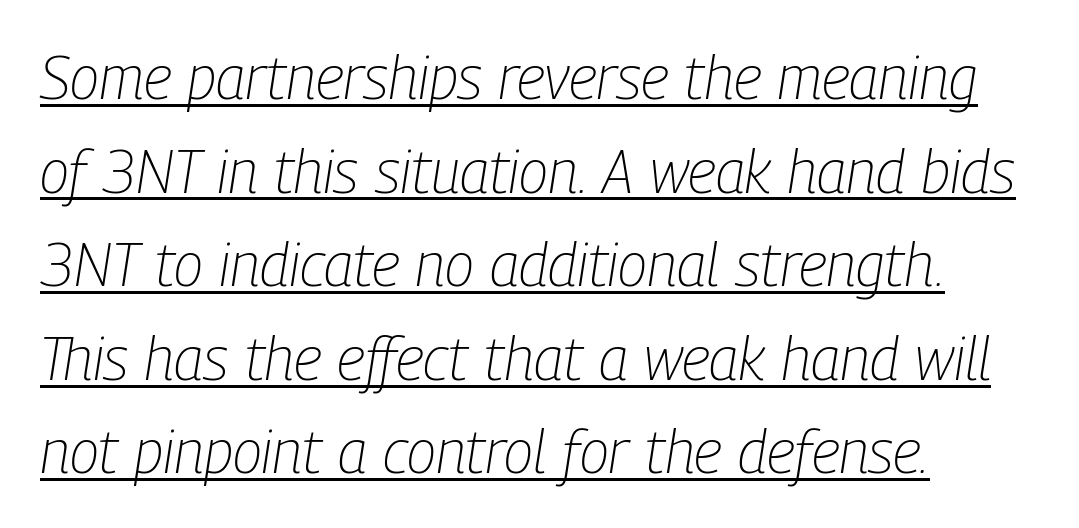
Q: Is the text bold? A: No.
Q: Is the text italic (slanted)? A: Yes, it leans right by about 9 degrees.
Q: Is the text underlined? A: Yes.
Q: How is the paragraph aligned? A: Left-aligned.
Q: Is the spacing between letters normal or unusually wide? A: Normal.
Q: Is the spacing between lines tight, normal or loose? A: Normal.
Q: Width (condensed, normal, or wide)? A: Condensed.
Q: Stroke contrast? A: Low.
Q: x-height? A: Medium.
Q: Monospaced? A: No.
